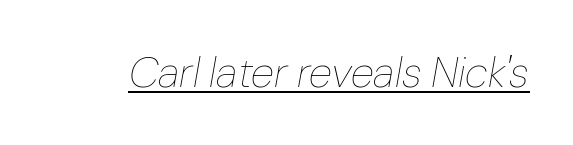
The image shows 43 px thin type, italic (leaning right); set normal letter spacing, underlined; low stroke contrast and a medium x-height.
